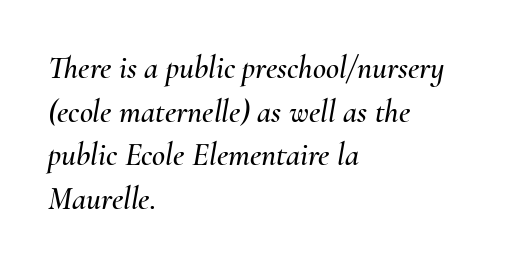
The gaps between neighbouring characters are ordinary and unremarkable. Clear beneath every line of the passage. Character widths vary here, with narrow letters taking less room than wide ones. Characters are canted at an angle relative to the baseline's perpendicular.
